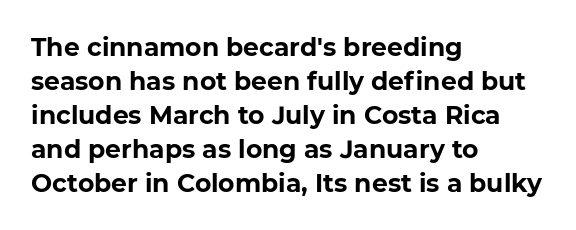
Horizontally, the lines are justified to the leading edge only. You could call the tracking neutral — neither tight nor loose. A bare baseline throughout the passage. Summary of vertical rhythm: regular, with standard interline spacing. The sample has been set heavy, in full bold.
